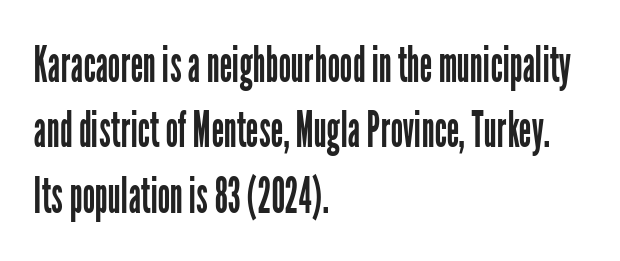
{"serif": "no", "italic": "no", "bold": "no", "weight": "regular", "width": "condensed", "stroke_contrast": "low", "x_height": "medium", "monospaced": "no", "underline": "no", "align": "left", "line_spacing": "normal", "line_spacing_ratio": 1.31, "letter_spacing": "normal", "letter_spacing_em": 0.0, "glyph_px": 50}
